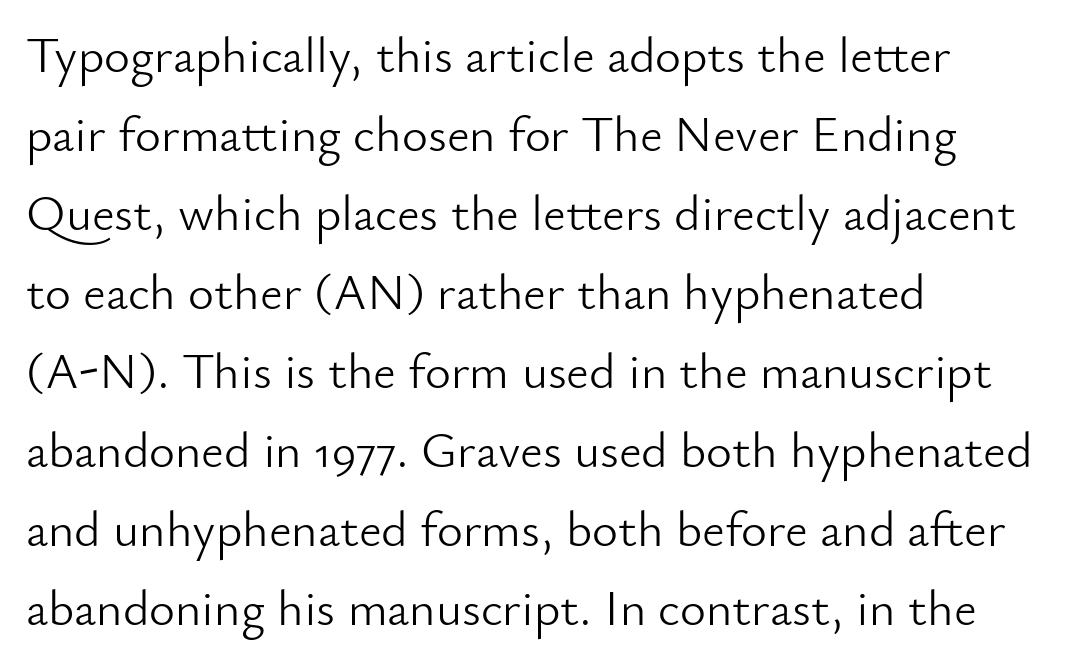
{"serif": "no", "italic": "no", "bold": "no", "weight": "light", "width": "normal", "stroke_contrast": "low", "x_height": "small", "monospaced": "no", "underline": "no", "align": "left", "line_spacing": "normal", "line_spacing_ratio": 1.58, "letter_spacing": "normal", "letter_spacing_em": 0.0, "glyph_px": 50}
